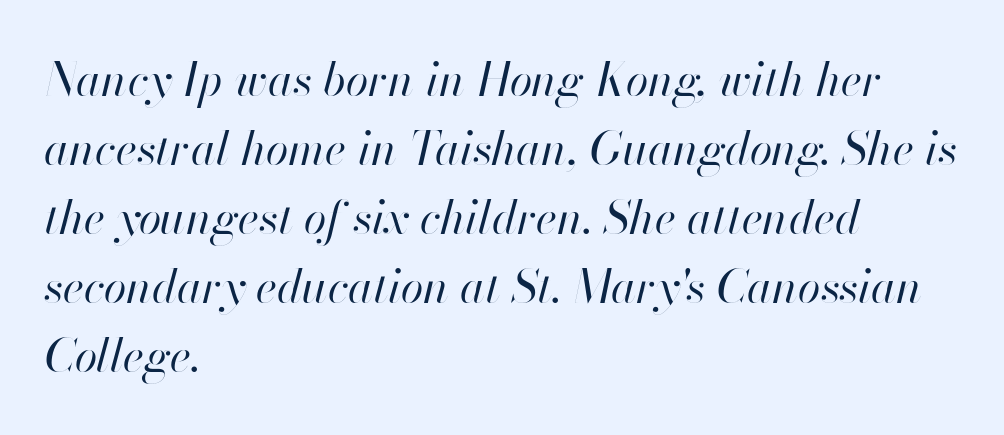
Q: Is the text bold? A: No.
Q: Is the text italic (slanted)? A: Yes, it leans right by about 13 degrees.
Q: Is the text underlined? A: No.
Q: How is the paragraph aligned? A: Left-aligned.
Q: Is the spacing between letters normal or unusually wide? A: Normal.
Q: Is the spacing between lines tight, normal or loose? A: Normal.
Q: Width (condensed, normal, or wide)? A: Normal.
Q: Stroke contrast? A: High.
Q: x-height? A: Small.
Q: Monospaced? A: No.
